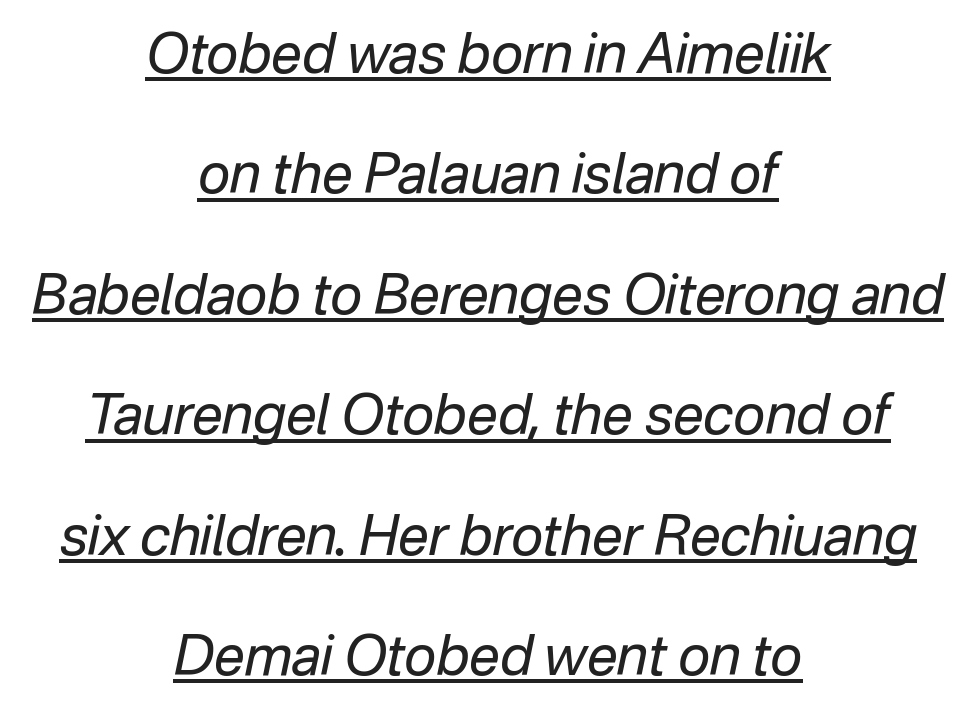
The image shows 55 px regular-weight type, italic (leaning right); set centered, loose line spacing (2.19x), normal letter spacing, underlined; low stroke contrast and a medium x-height.
